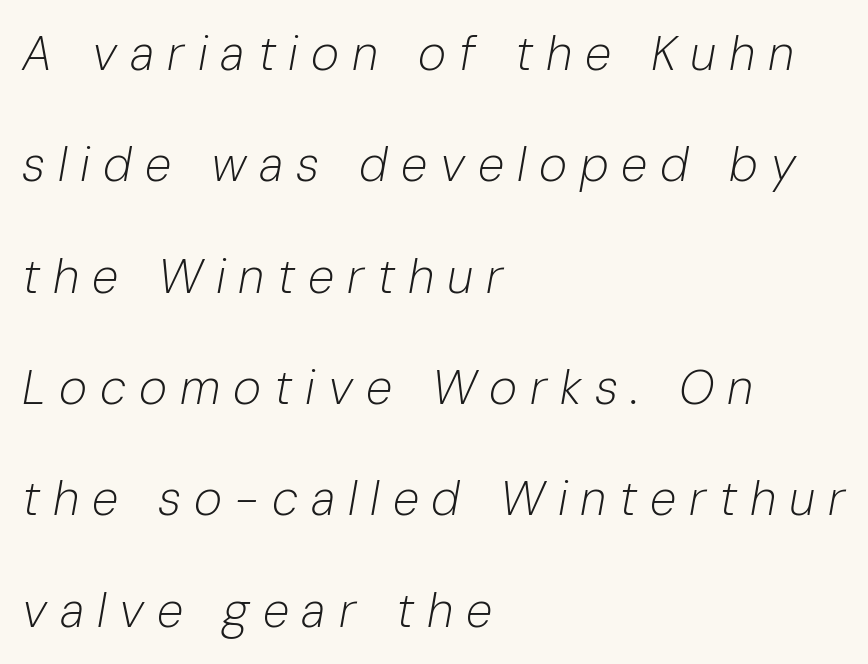
The string is rendered with underlining switched off. The glyphs look as if they've been sheared to an angle. The gaps between neighbouring characters are conspicuously large. Loosely led — the rows are spread out.
